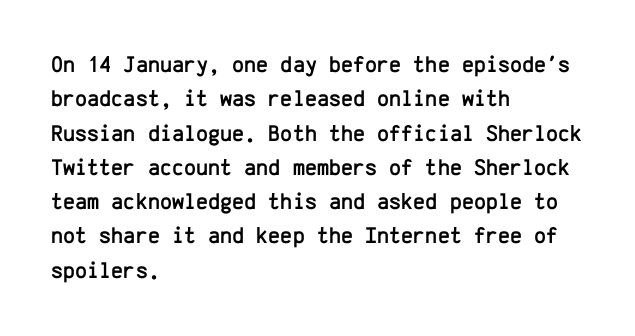
The image shows 23 px text type, upright; set left-aligned, normal line spacing (1.49x), normal letter spacing, not underlined.
